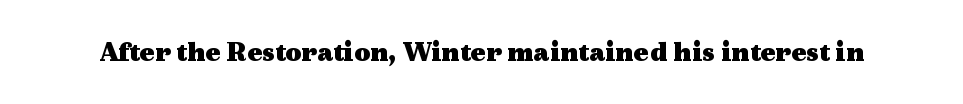
The passage shown is emphatically bold. Italic? Not at all — the glyphs are vertical. Do the characters align in a grid? No, the font is proportional. There is no visible air inserted between adjacent glyphs. The zone under the glyphs is completely vacant.
